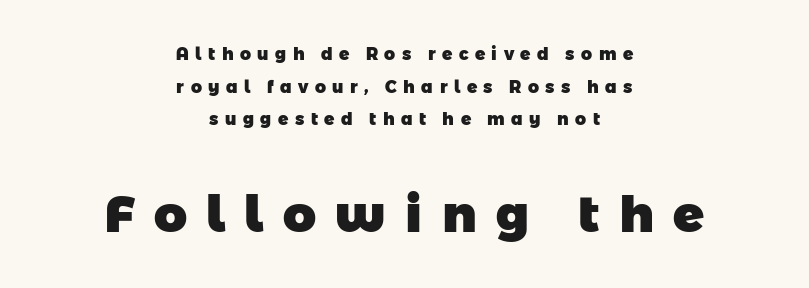
Q: Is the text bold? A: Yes.
Q: Is the typeface a serif or a sans-serif typeface? A: Sans-serif.
Q: Is the text underlined? A: No.
Q: How is the paragraph aligned? A: Centered.
Q: Is the spacing between letters normal or unusually wide? A: Unusually wide.
Q: Is the spacing between lines tight, normal or loose? A: Loose.
Q: Which block of text is set in a larger size, the first (top) or the second (bottom)? A: The second (bottom) one.
Q: Width (condensed, normal, or wide)? A: Normal.
Q: Stroke contrast? A: Low.
Q: x-height? A: Medium.
Q: Monospaced? A: No.
